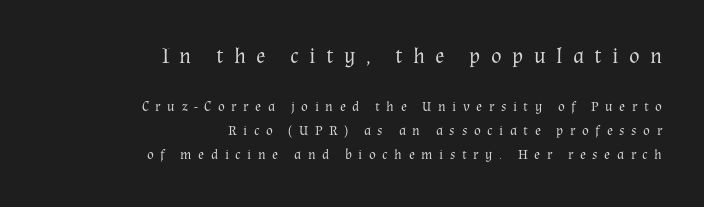
{"italic": "no", "bold": "no", "underline": "no", "align": "right", "line_spacing_ratio": 1.71, "letter_spacing": "wide", "letter_spacing_em": 0.47, "larger_block": "first", "size_ratio": 1.57, "glyph_px": 22}
